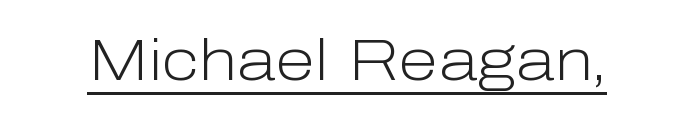
Q: Is the text bold? A: No.
Q: Is the text italic (slanted)? A: No, it is upright.
Q: Is the typeface a serif or a sans-serif typeface? A: Sans-serif.
Q: Is the text underlined? A: Yes.
Q: Is the spacing between letters normal or unusually wide? A: Normal.
Q: Width (condensed, normal, or wide)? A: Normal.
Q: Stroke contrast? A: Low.
Q: x-height? A: Medium.
Q: Monospaced? A: No.
